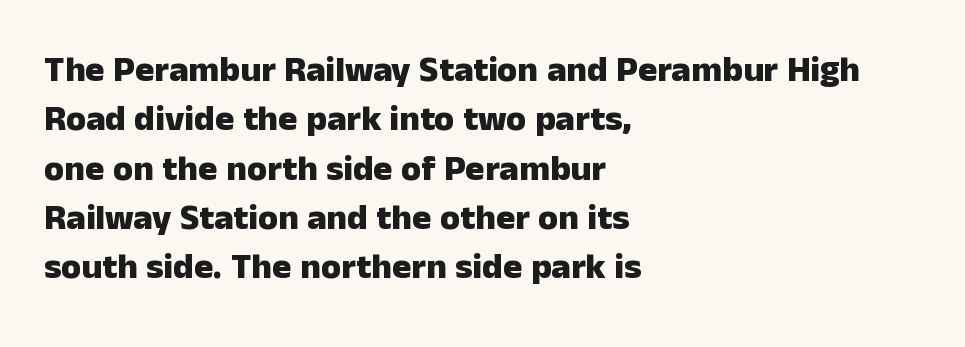
{"serif": "no", "italic": "no", "bold": "yes", "weight": "heavy", "width": "normal", "stroke_contrast": "low", "x_height": "medium", "monospaced": "no", "underline": "no", "align": "left", "line_spacing": "normal", "line_spacing_ratio": 1.37, "letter_spacing": "normal", "letter_spacing_em": 0.0, "glyph_px": 36}
